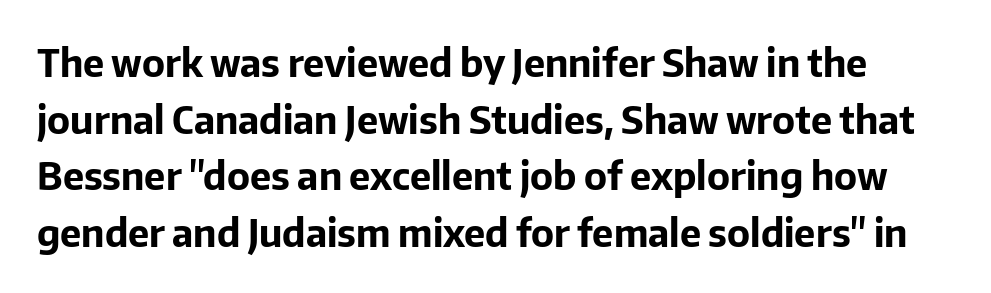
Do the characters align in a grid? No, the font is proportional. Regarding leading, the lines here are spaced in the standard way. Check under the words: just untouched page. The letters sit at their default tracking, neither squeezed nor spread. Italic? Not at all — the glyphs are vertical. Stroke terminals: plain, sans-serif.
